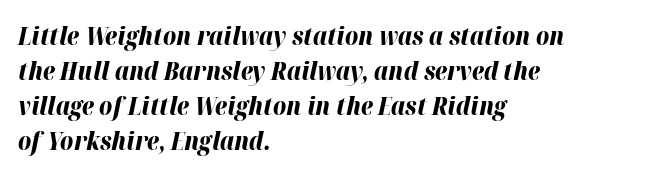
Teacher's note: observe the even left margin — that is flush-left alignment. A clean baseline with only descenders dipping below it. The lettering tilts uniformly, giving the passage an italic look. Leading matches the norm, producing a regular column. Strokes here are thick enough to call this a true bold. You could call the tracking neutral — neither tight nor loose.
